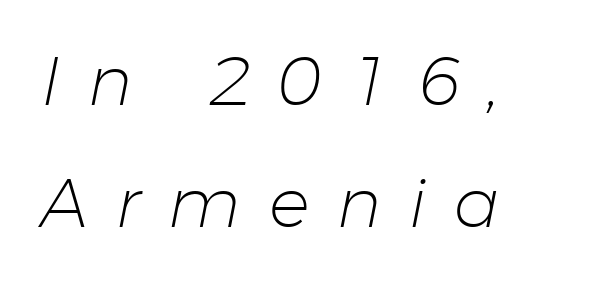
The image shows 68 px light type, italic (leaning right); set left-aligned, line spacing 1.8x, unusually wide letter spacing (+0.41 em), not underlined; low stroke contrast and a medium x-height.
